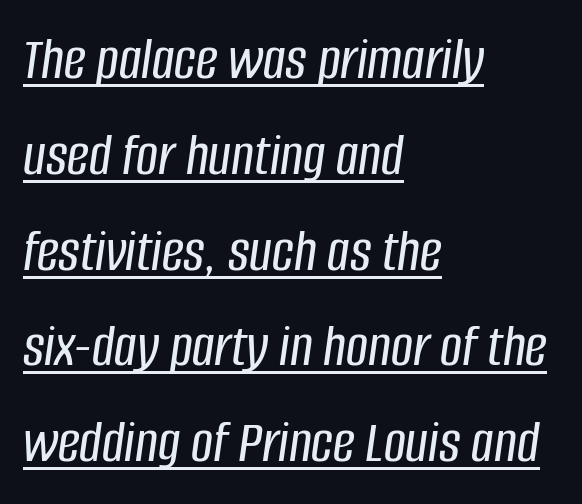
Q: Is the text italic (slanted)? A: Yes, it leans right by about 8 degrees.
Q: Is the text underlined? A: Yes.
Q: How is the paragraph aligned? A: Left-aligned.
Q: Is the spacing between letters normal or unusually wide? A: Normal.
Q: Is the spacing between lines tight, normal or loose? A: Normal.
Q: Width (condensed, normal, or wide)? A: Condensed.
Q: Stroke contrast? A: Low.
Q: x-height? A: Large.
Q: Monospaced? A: No.
